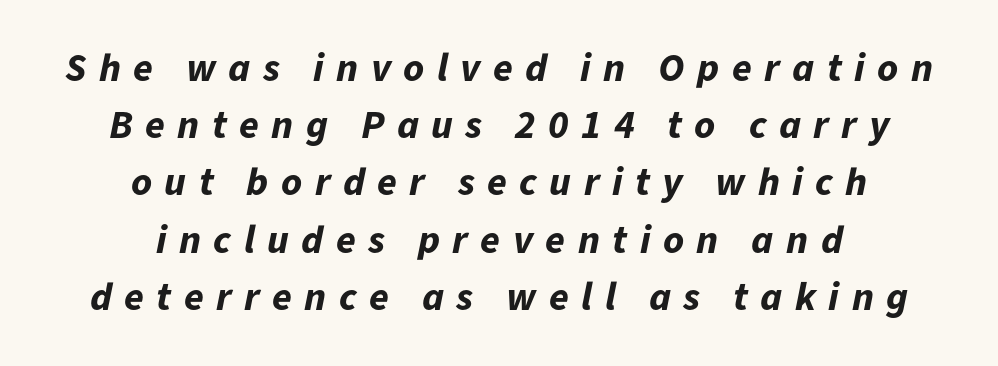
Between one letter and the next there's a generous, obvious gap. Slant detected: the letters are inclined. Quick note: underline off. The rendering uses natural spacing where letterforms have individual widths. The rendering positions every line midway between the sides.
